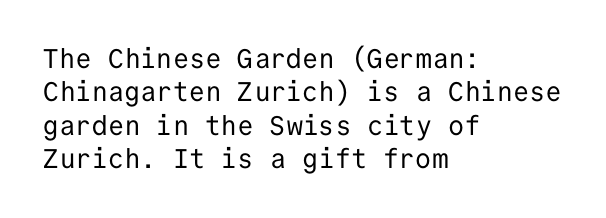
Q: Is the text bold? A: No.
Q: Is the text italic (slanted)? A: No, it is upright.
Q: Is the text underlined? A: No.
Q: How is the paragraph aligned? A: Left-aligned.
Q: Is the spacing between letters normal or unusually wide? A: Normal.
